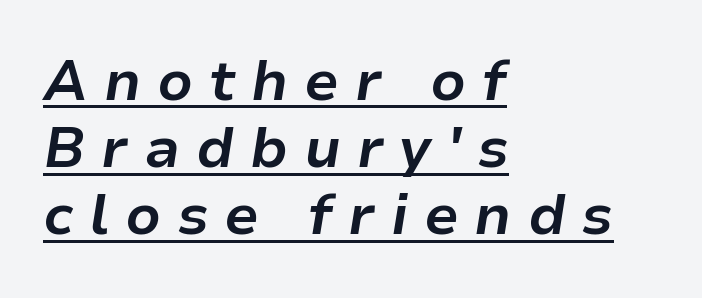
{"italic": "yes", "lean": "right", "slant_degrees": 9, "bold": "yes", "weight": "bold", "width": "normal", "stroke_contrast": "low", "x_height": "medium", "monospaced": "no", "underline": "yes", "align": "left", "line_spacing_ratio": 1.2, "letter_spacing": "wide", "letter_spacing_em": 0.28, "glyph_px": 56}
